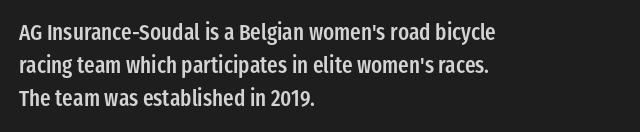
{"italic": "no", "bold": "semi", "underline": "no", "align": "left", "line_spacing": "normal", "line_spacing_ratio": 1.51, "letter_spacing": "normal", "letter_spacing_em": 0.0, "glyph_px": 22}
